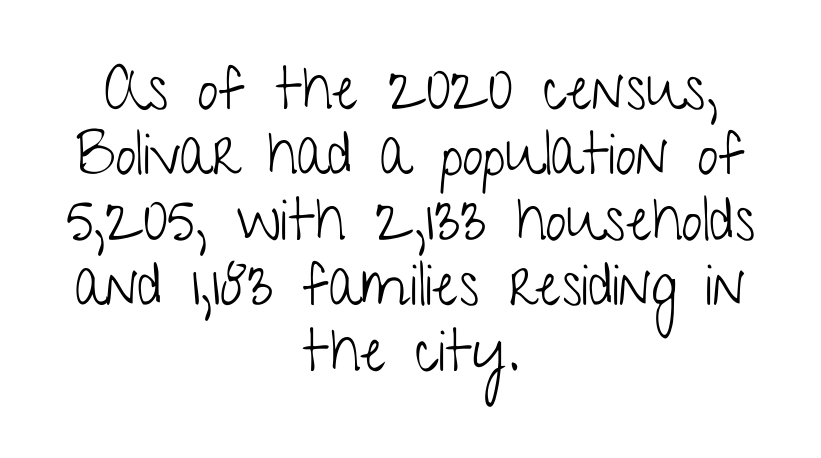
Here the designer chose a conventional face with non-uniform glyph widths. No heavy texture on the line: the type isn't bold. Just letters on the line, the space beneath them empty. The type is set solid horizontally, with unmodified tracking.
